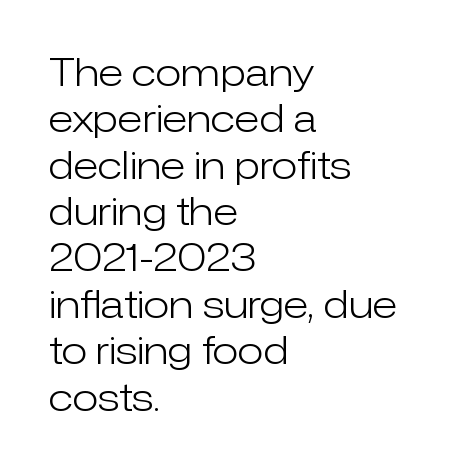
{"serif": "no", "italic": "no", "bold": "no", "weight": "light", "width": "normal", "stroke_contrast": "low", "x_height": "medium", "monospaced": "no", "underline": "no", "align": "left", "line_spacing_ratio": 1.22, "letter_spacing": "normal", "letter_spacing_em": 0.0, "glyph_px": 38}
